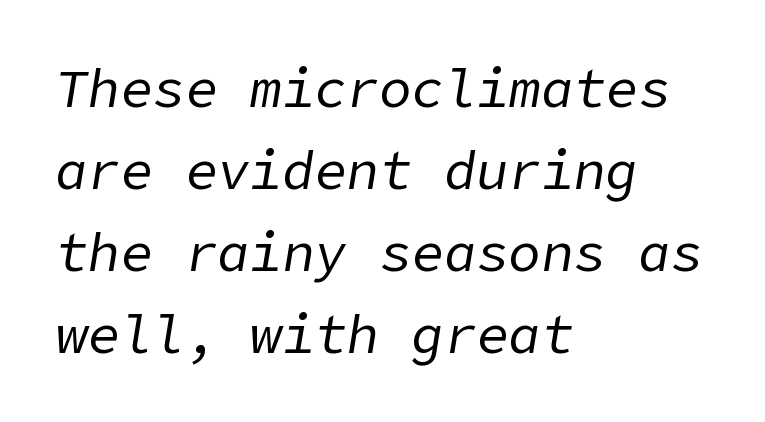
Tall strokes in this sample are angled rather than plumb. Check under the words: just untouched page. The rows are spaced the way most documents space them. A typesetter would call this zero additional tracking.
